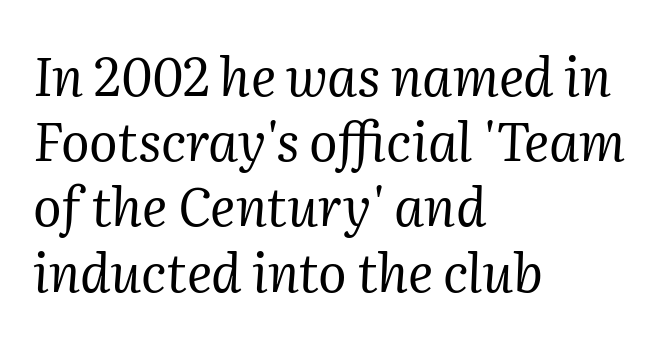
{"serif": "yes", "italic": "yes", "lean": "right", "slant_degrees": 2, "bold": "no", "weight": "regular", "width": "normal", "stroke_contrast": "medium", "x_height": "medium", "monospaced": "no", "underline": "no", "align": "left", "line_spacing_ratio": 1.23, "letter_spacing": "normal", "letter_spacing_em": 0.0, "glyph_px": 53}
